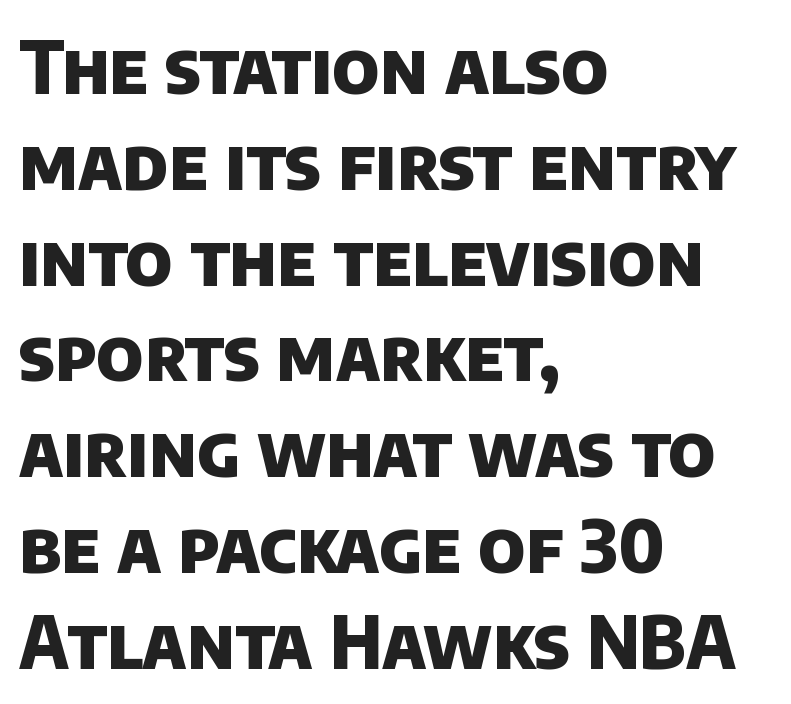
Q: Is the text bold? A: Yes.
Q: Is the typeface a serif or a sans-serif typeface? A: Sans-serif.
Q: Is the text underlined? A: No.
Q: How is the paragraph aligned? A: Left-aligned.
Q: Is the spacing between letters normal or unusually wide? A: Normal.
Q: Is the spacing between lines tight, normal or loose? A: Normal.
Q: Width (condensed, normal, or wide)? A: Normal.
Q: Stroke contrast? A: Low.
Q: x-height? A: Large.
Q: Monospaced? A: No.
